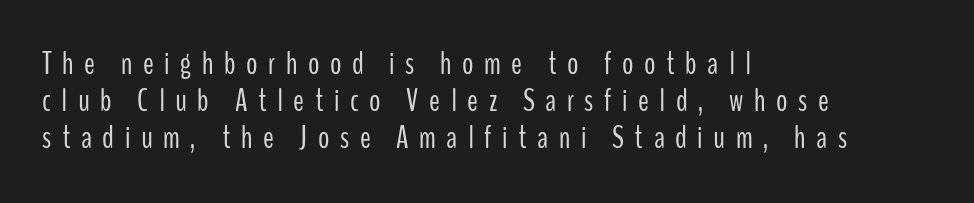
Q: Is the text bold? A: No.
Q: Is the text italic (slanted)? A: No, it is upright.
Q: Is the typeface a serif or a sans-serif typeface? A: Sans-serif.
Q: Is the text underlined? A: No.
Q: How is the paragraph aligned? A: Left-aligned.
Q: Is the spacing between letters normal or unusually wide? A: Unusually wide.
Q: Width (condensed, normal, or wide)? A: Condensed.
Q: Stroke contrast? A: Low.
Q: x-height? A: Medium.
Q: Monospaced? A: No.
